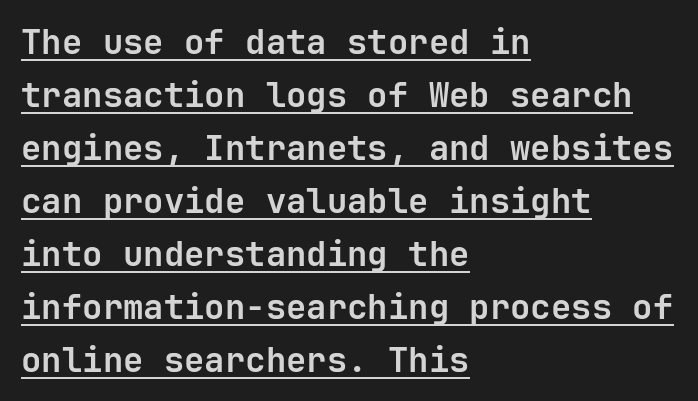
Q: Is the text bold? A: Yes.
Q: Is the text italic (slanted)? A: No, it is upright.
Q: Is the typeface a serif or a sans-serif typeface? A: Sans-serif.
Q: Is the text underlined? A: Yes.
Q: How is the paragraph aligned? A: Left-aligned.
Q: Is the spacing between letters normal or unusually wide? A: Normal.
Q: Is the spacing between lines tight, normal or loose? A: Normal.
Q: Width (condensed, normal, or wide)? A: Normal.
Q: Stroke contrast? A: Low.
Q: x-height? A: Medium.
